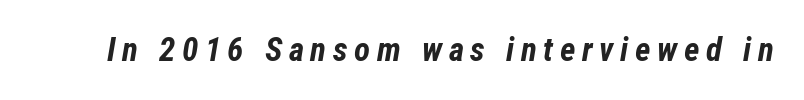
Strokes here are thick enough to call this a true bold. Look at the tracking — it's clearly loosened, letters drifting apart. The zone under the glyphs is completely vacant. When letters slant like this, we call the style italic. The face used here is proportionally spaced, like ordinary book or web type.
